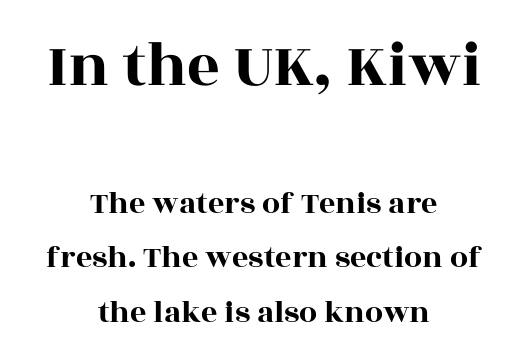
The image shows 64 px wide serif type, upright; set centered, normal line spacing (1.7x), normal letter spacing, not underlined; the first (top) block is 2.0x larger; a large x-height.
